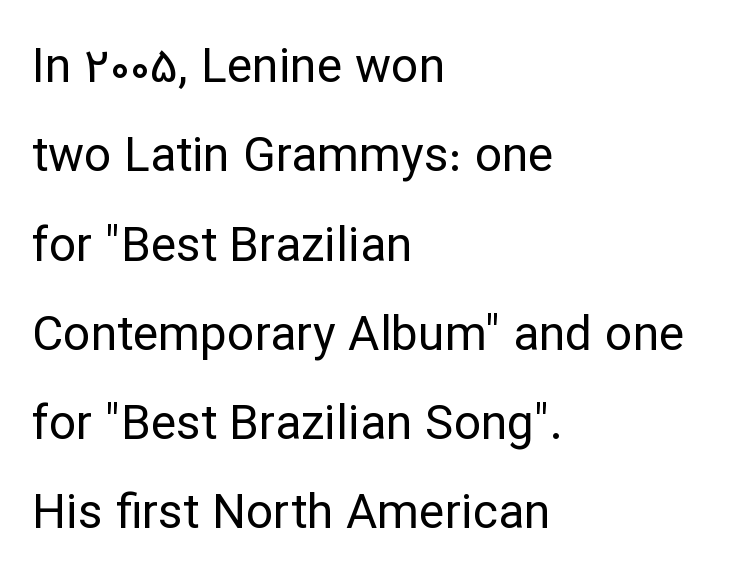
Q: Is the text bold? A: No.
Q: Is the text italic (slanted)? A: No, it is upright.
Q: Is the typeface a serif or a sans-serif typeface? A: Sans-serif.
Q: Is the text underlined? A: No.
Q: How is the paragraph aligned? A: Left-aligned.
Q: Is the spacing between letters normal or unusually wide? A: Normal.
Q: Width (condensed, normal, or wide)? A: Normal.
Q: Stroke contrast? A: Low.
Q: x-height? A: Medium.
Q: Monospaced? A: No.
